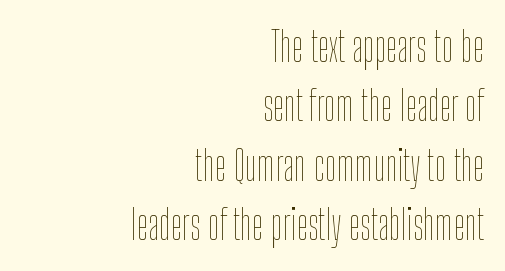
The image shows 41 px thin, condensed type, upright; set right-aligned, normal line spacing (1.45x), normal letter spacing, not underlined; low stroke contrast and a medium x-height.
